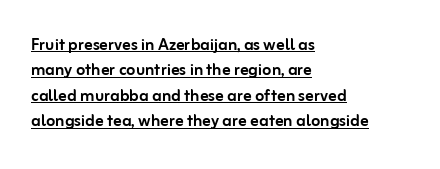
The image shows 21 px text type, upright; set left-aligned, line spacing 1.21x, normal letter spacing, underlined.
